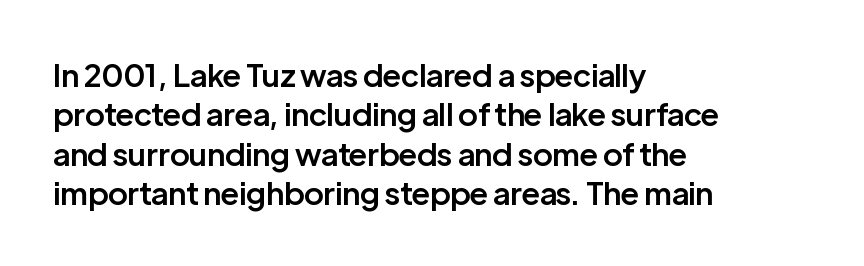
The image shows 31 px semibold sans-serif type, upright; set left-aligned, normal line spacing (1.27x), normal letter spacing, not underlined; low stroke contrast and a medium x-height.
